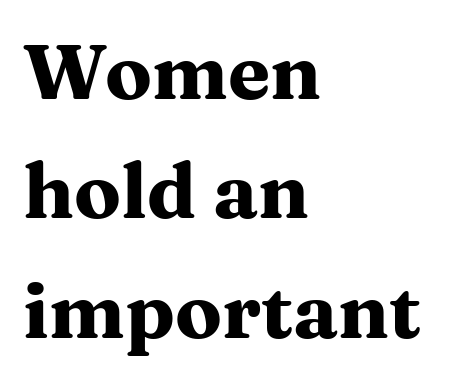
How heavy is the stroke? Heavy — this is a bold. Check the space under the baseline: it is left empty. The face used here is seriffed, in the tradition of book romans. Reading down the column, the eye jumps a familiar distance to each next line. The ragged edge is on the right, which tells us the setting is flush left. How are the letters spaced? Ordinarily, with no added tracking.
